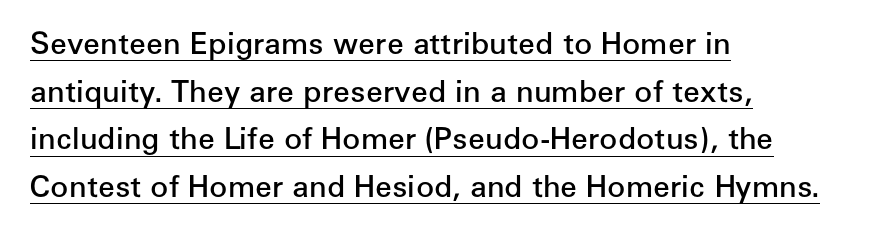
The image shows 30 px semibold sans-serif type, upright; set left-aligned, normal line spacing (1.59x), normal letter spacing, underlined; low stroke contrast and a medium x-height.
